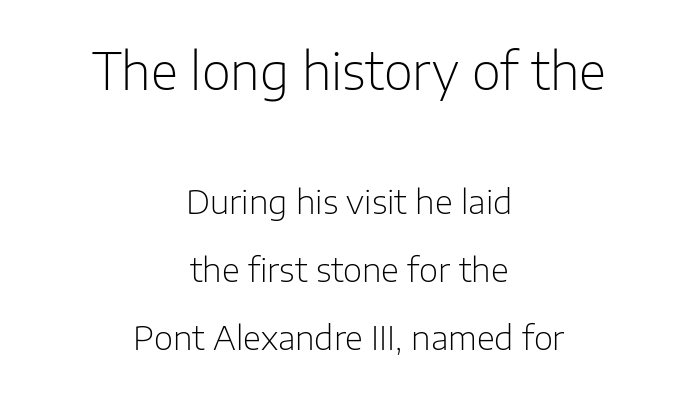
The image shows 50 px light sans-serif type, upright; set centered, loose line spacing (2.05x), normal letter spacing, not underlined; the first (top) block is 1.52x larger; low stroke contrast and a medium x-height.
